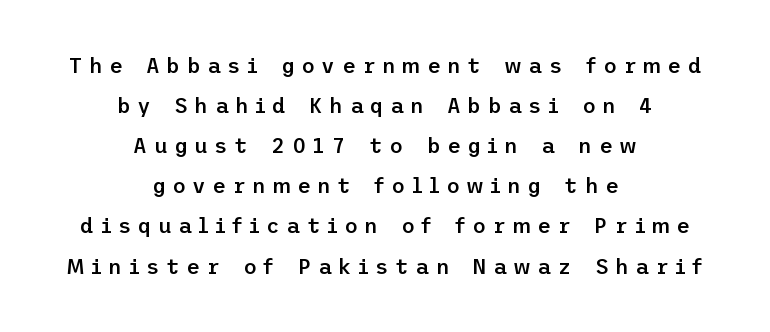
Q: Is the text bold? A: Semi-bold.
Q: Is the text italic (slanted)? A: No, it is upright.
Q: Is the text underlined? A: No.
Q: How is the paragraph aligned? A: Centered.
Q: Is the spacing between letters normal or unusually wide? A: Unusually wide.
Q: Is the spacing between lines tight, normal or loose? A: Loose.
